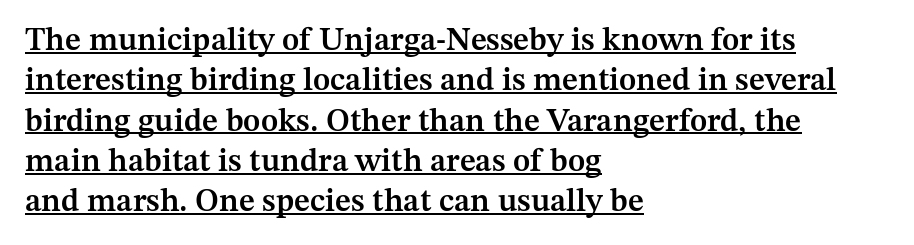
The face used here is proportionally spaced, like ordinary book or web type. What stands out about the letter spacing? Nothing — it is the standard amount. The font is running at a semibold setting, under full bold. Casual observation: everything's shoved over to the left. These lines sit exactly where default settings would place them. The passage shown is typeset with a serif family.
